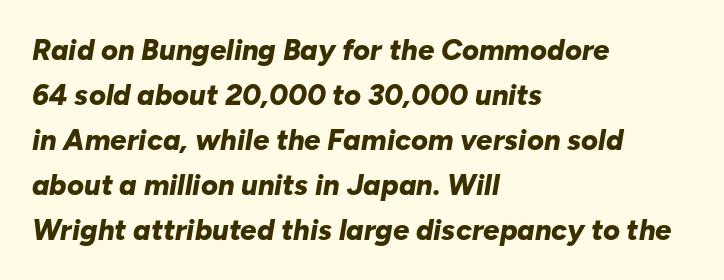
{"italic": "yes", "lean": "right", "slant_degrees": 10, "bold": "yes", "weight": "bold", "width": "normal", "stroke_contrast": "low", "x_height": "medium", "monospaced": "no", "underline": "no", "align": "left", "line_spacing": "normal", "line_spacing_ratio": 1.55, "letter_spacing": "normal", "letter_spacing_em": 0.0, "glyph_px": 29}
